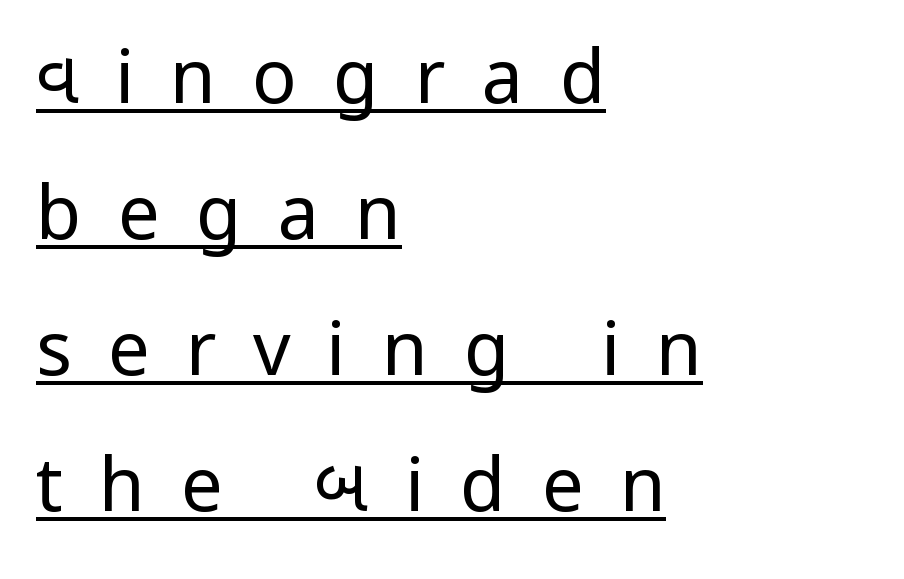
The image shows 74 px regular-weight sans-serif type, upright; set left-aligned, line spacing 1.84x, unusually wide letter spacing (+0.49 em), underlined; low stroke contrast and a medium x-height.
